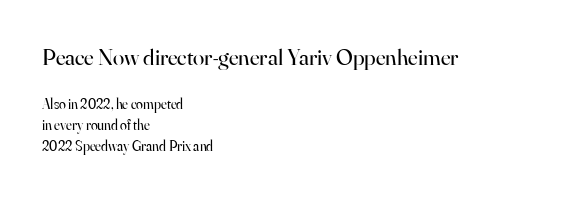
Words appear dense and cohesive because spacing is normal. Bigger letters appear in the top chunk; the bottom chunk is reduced. The lettering holds an erect, upright posture throughout. Descenders hang freely into open space. Notice how the passage keeps a crisp vertical edge on the left only.
